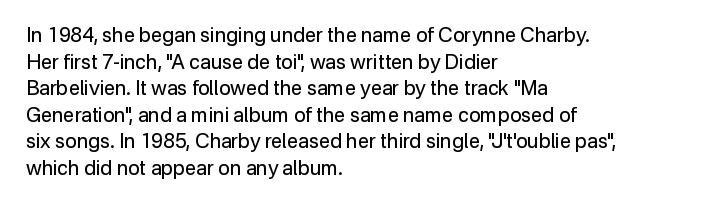
{"italic": "no", "bold": "no", "underline": "no", "align": "left", "line_spacing": "normal", "line_spacing_ratio": 1.33, "letter_spacing": "normal", "letter_spacing_em": 0.0, "glyph_px": 20}
